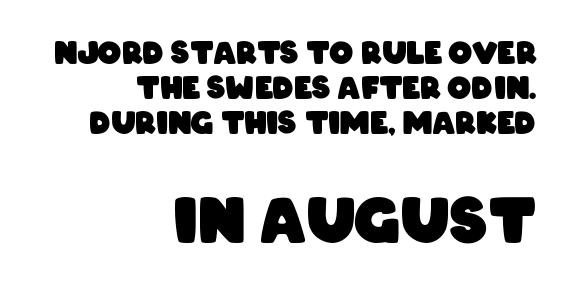
Spacing between characters is what you'd get straight out of the box. Is the block centered? No — it sits flush against the right margin. Thick stems and heavy bowls — unmistakably bold. Block two is the big one; block one sits smaller above it. Regarding serifs, this sample does without them. Unmarked baselines from the first word to the last.
